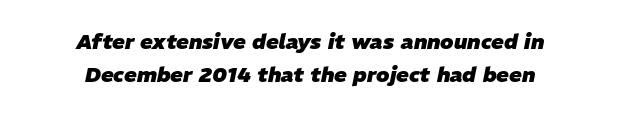
The image shows 21 px bold type, italic (leaning right); set centered, normal line spacing (1.57x), normal letter spacing, not underlined.
